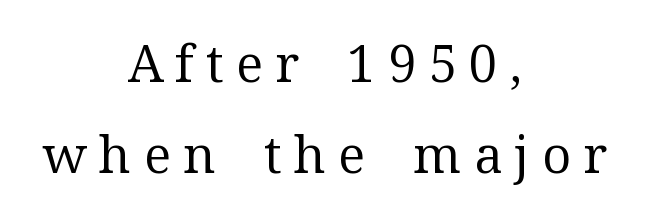
{"serif": "yes", "italic": "no", "bold": "no", "weight": "regular", "width": "normal", "stroke_contrast": "medium", "x_height": "medium", "monospaced": "no", "underline": "no", "align": "center", "line_spacing_ratio": 1.78, "letter_spacing": "wide", "letter_spacing_em": 0.24, "glyph_px": 51}
